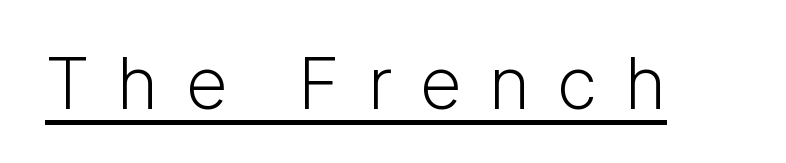
{"serif": "no", "italic": "no", "bold": "no", "weight": "light", "width": "normal", "stroke_contrast": "low", "x_height": "medium", "monospaced": "no", "underline": "yes", "letter_spacing": "wide", "letter_spacing_em": 0.38, "glyph_px": 72}
